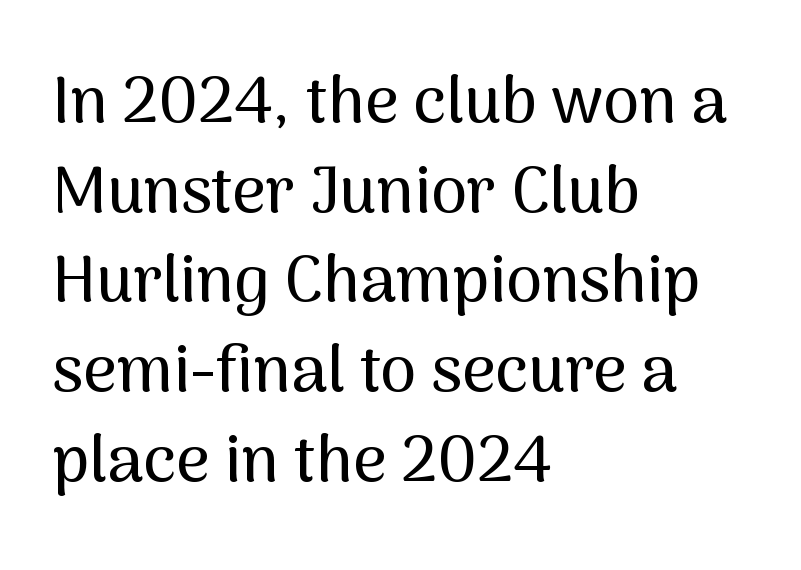
{"serif": "no", "italic": "no", "width": "normal", "stroke_contrast": "medium", "x_height": "medium", "monospaced": "no", "underline": "no", "align": "left", "line_spacing": "normal", "line_spacing_ratio": 1.38, "letter_spacing": "normal", "letter_spacing_em": 0.0, "glyph_px": 65}
